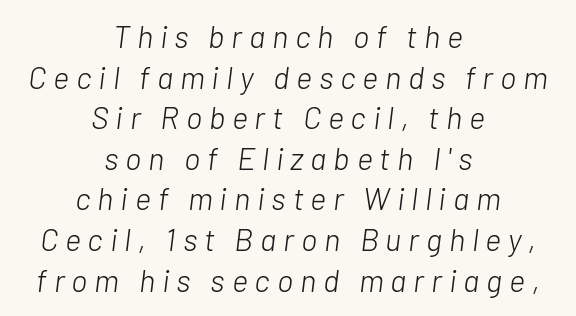
{"italic": "yes", "lean": "right", "slant_degrees": 7, "bold": "no", "weight": "light", "width": "normal", "stroke_contrast": "low", "x_height": "medium", "monospaced": "no", "underline": "no", "align": "center", "line_spacing": "normal", "line_spacing_ratio": 1.31, "letter_spacing": "wide", "letter_spacing_em": 0.22, "glyph_px": 31}
